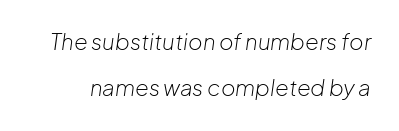
The image shows 22 px text type, italic (leaning right); set loose line spacing (2.11x), normal letter spacing, not underlined.
